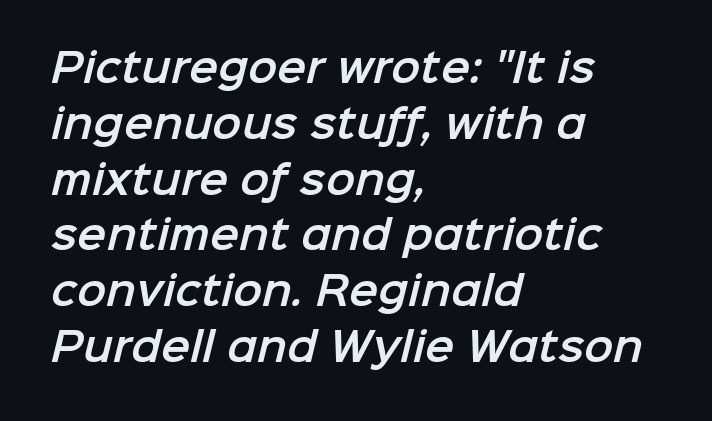
Quick note: interline space is typical. The font family rendered here belongs to the sans-serif group. Which margin do the lines hug? The left one — the right edge is uneven. Has an underline been added? It has not. Inter-character spacing is left at the font's built-in metrics. You could not count columns in this text — the font is proportionally spaced.
